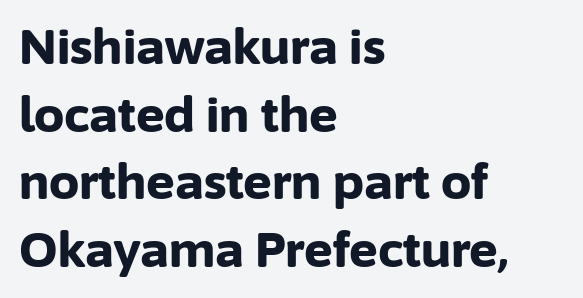
{"serif": "no", "italic": "no", "bold": "yes", "weight": "bold", "width": "normal", "stroke_contrast": "low", "x_height": "medium", "monospaced": "no", "underline": "no", "align": "left", "line_spacing": "normal", "line_spacing_ratio": 1.41, "letter_spacing": "normal", "letter_spacing_em": 0.0, "glyph_px": 48}
